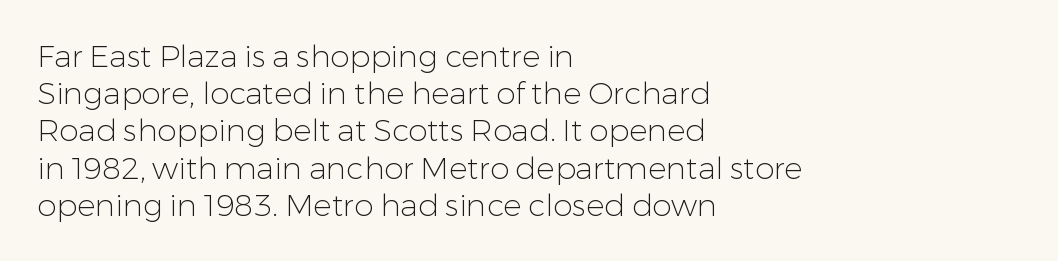
{"serif": "no", "italic": "no", "bold": "no", "weight": "light", "width": "normal", "stroke_contrast": "low", "x_height": "medium", "monospaced": "no", "underline": "no", "align": "left", "line_spacing_ratio": 1.2, "letter_spacing": "normal", "letter_spacing_em": 0.0, "glyph_px": 31}
